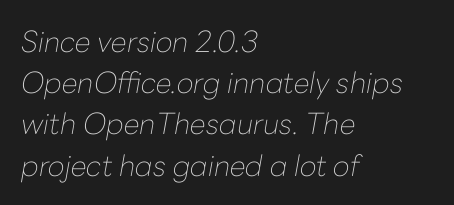
{"italic": "yes", "lean": "right", "slant_degrees": 10, "bold": "no", "weight": "thin", "width": "normal", "stroke_contrast": "low", "x_height": "medium", "monospaced": "no", "underline": "no", "align": "left", "line_spacing": "normal", "line_spacing_ratio": 1.42, "letter_spacing": "normal", "letter_spacing_em": 0.0, "glyph_px": 29}
